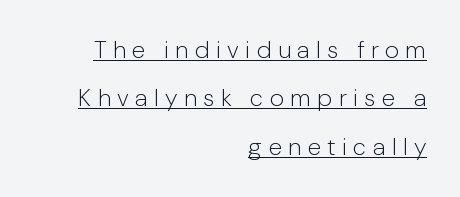
{"italic": "no", "bold": "no", "underline": "yes", "align": "right", "line_spacing": "loose", "line_spacing_ratio": 2.02, "letter_spacing": "wide", "letter_spacing_em": 0.27, "glyph_px": 24}
